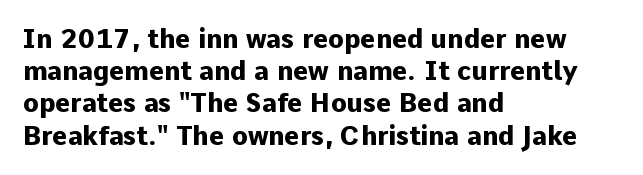
{"italic": "no", "bold": "yes", "underline": "no", "align": "left", "line_spacing_ratio": 1.24, "letter_spacing": "normal", "letter_spacing_em": 0.0, "glyph_px": 26}
